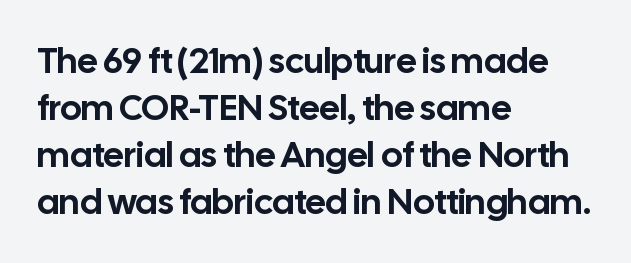
{"serif": "no", "italic": "no", "width": "normal", "stroke_contrast": "low", "x_height": "medium", "monospaced": "no", "underline": "no", "align": "left", "line_spacing": "normal", "line_spacing_ratio": 1.31, "letter_spacing": "normal", "letter_spacing_em": 0.0, "glyph_px": 36}
